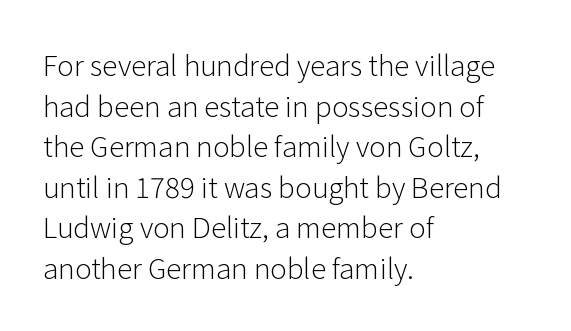
Q: Is the text bold? A: No.
Q: Is the text italic (slanted)? A: No, it is upright.
Q: Is the typeface a serif or a sans-serif typeface? A: Sans-serif.
Q: Is the text underlined? A: No.
Q: How is the paragraph aligned? A: Left-aligned.
Q: Is the spacing between letters normal or unusually wide? A: Normal.
Q: Is the spacing between lines tight, normal or loose? A: Normal.
Q: Width (condensed, normal, or wide)? A: Normal.
Q: Stroke contrast? A: Low.
Q: x-height? A: Medium.
Q: Monospaced? A: No.
